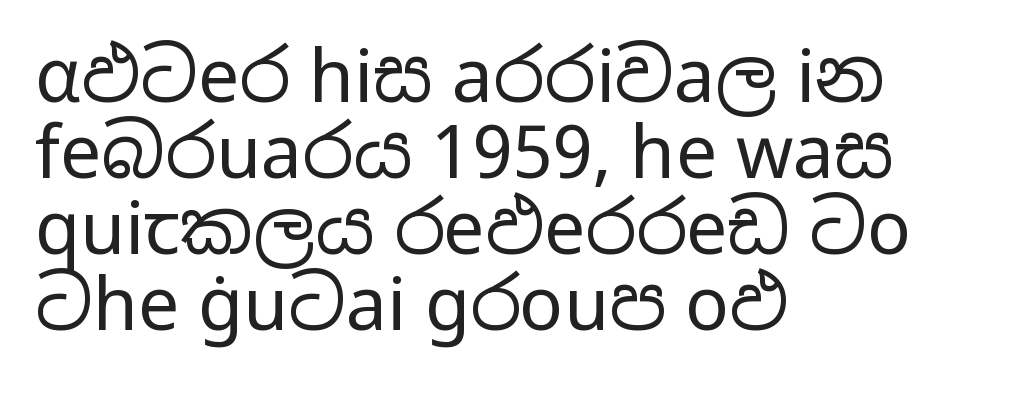
{"serif": "no", "italic": "no", "bold": "no", "weight": "regular", "width": "wide", "stroke_contrast": "low", "x_height": "medium", "monospaced": "no", "underline": "no", "align": "left", "line_spacing": "tight", "line_spacing_ratio": 1.04, "letter_spacing": "normal", "letter_spacing_em": 0.0, "glyph_px": 73}
